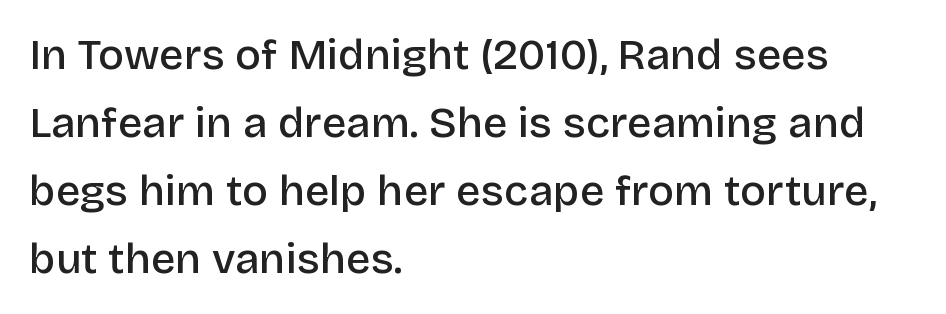
{"serif": "no", "italic": "no", "bold": "semi", "weight": "semibold", "width": "normal", "stroke_contrast": "low", "x_height": "large", "monospaced": "no", "underline": "no", "align": "left", "line_spacing": "normal", "line_spacing_ratio": 1.58, "letter_spacing": "normal", "letter_spacing_em": 0.0, "glyph_px": 43}
